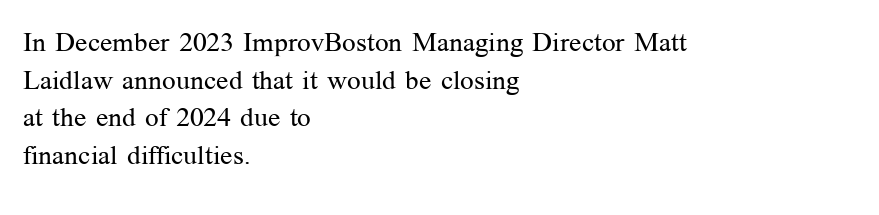
The image shows 27 px text type, upright; set left-aligned, normal line spacing (1.39x), normal letter spacing, not underlined.
